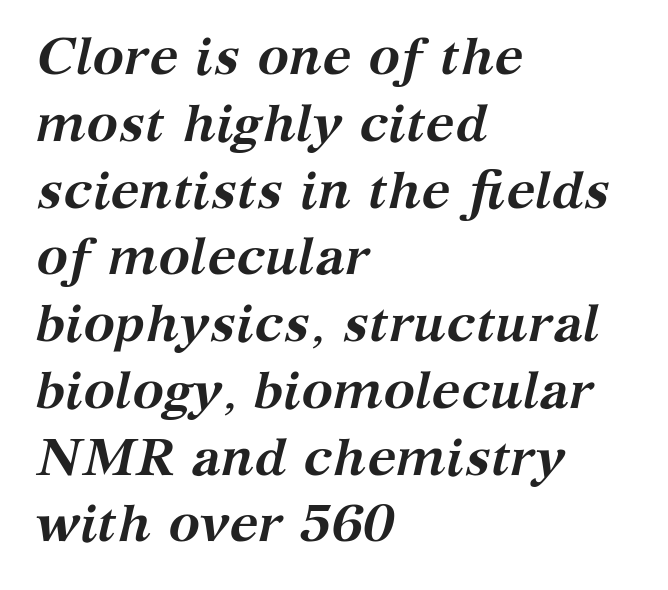
{"serif": "yes", "italic": "yes", "lean": "right", "slant_degrees": 12, "bold": "yes", "weight": "semibold", "width": "normal", "stroke_contrast": "medium", "x_height": "medium", "monospaced": "no", "underline": "no", "align": "left", "line_spacing": "normal", "line_spacing_ratio": 1.26, "letter_spacing": "normal", "letter_spacing_em": 0.0, "glyph_px": 53}
